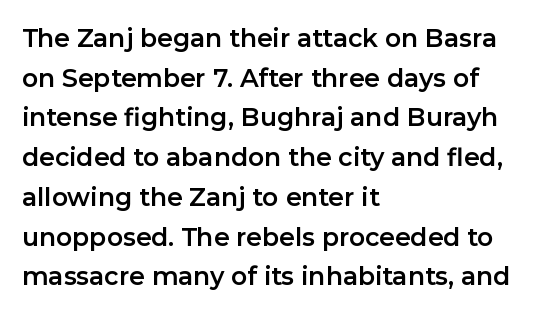
{"italic": "no", "underline": "no", "align": "left", "line_spacing": "normal", "line_spacing_ratio": 1.59, "letter_spacing": "normal", "letter_spacing_em": 0.0, "glyph_px": 25}
